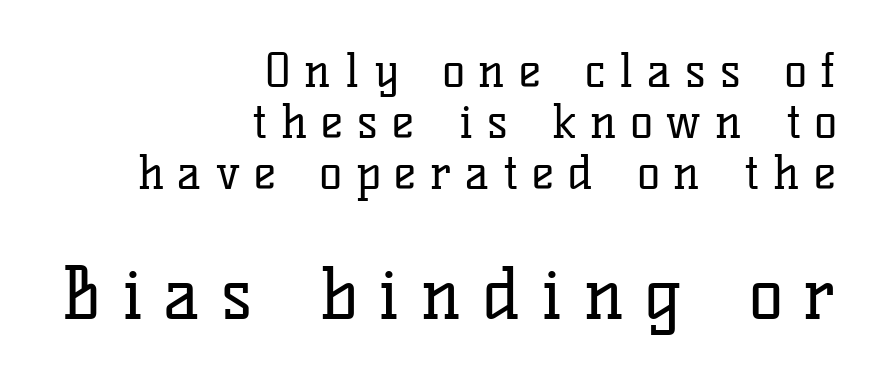
The image shows 71 px regular-weight serif type, upright; set right-aligned, tight line spacing (1.08x), unusually wide letter spacing (+0.3 em), not underlined; the second (bottom) block is 1.51x larger; low stroke contrast and a medium x-height.
